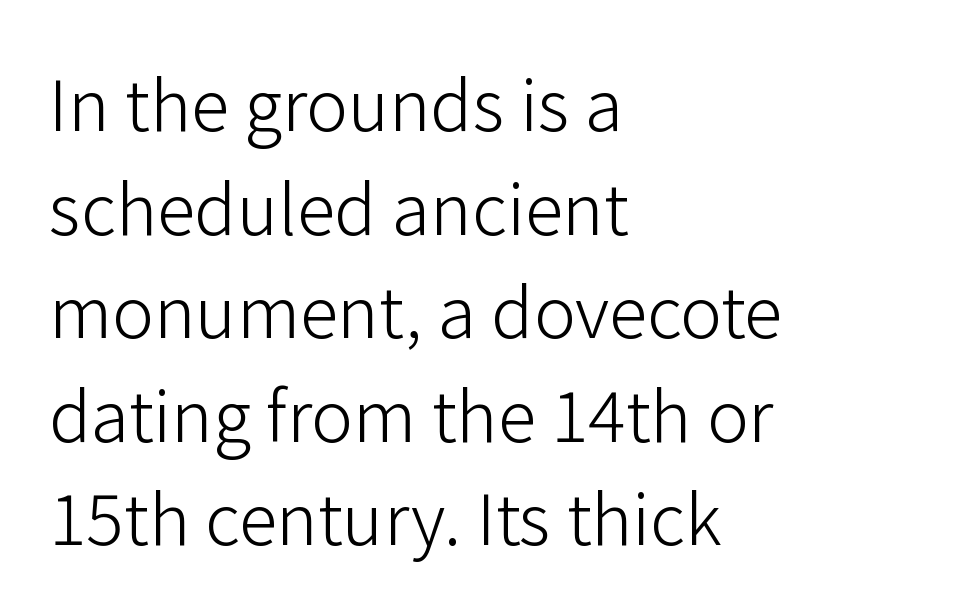
Q: Is the text bold? A: No.
Q: Is the text italic (slanted)? A: No, it is upright.
Q: Is the typeface a serif or a sans-serif typeface? A: Sans-serif.
Q: Is the text underlined? A: No.
Q: How is the paragraph aligned? A: Left-aligned.
Q: Is the spacing between letters normal or unusually wide? A: Normal.
Q: Is the spacing between lines tight, normal or loose? A: Normal.
Q: Width (condensed, normal, or wide)? A: Normal.
Q: Stroke contrast? A: Low.
Q: x-height? A: Medium.
Q: Monospaced? A: No.
